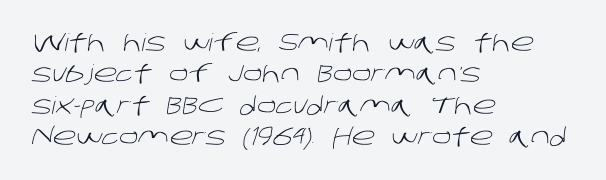
{"bold": "no", "underline": "no", "align": "left", "line_spacing": "normal", "line_spacing_ratio": 1.31, "letter_spacing": "normal", "letter_spacing_em": 0.0, "glyph_px": 24}
